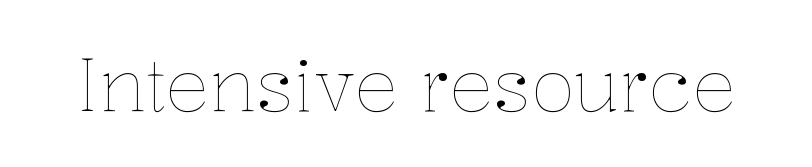
The strip under each line holds only bare page. If you drew a line through each stem, it would be perfectly vertical. The gaps between neighbouring characters are ordinary and unremarkable. The weight tops out at a normal text grade. Think of a printed novel: that variable character pitch is what you see here.
